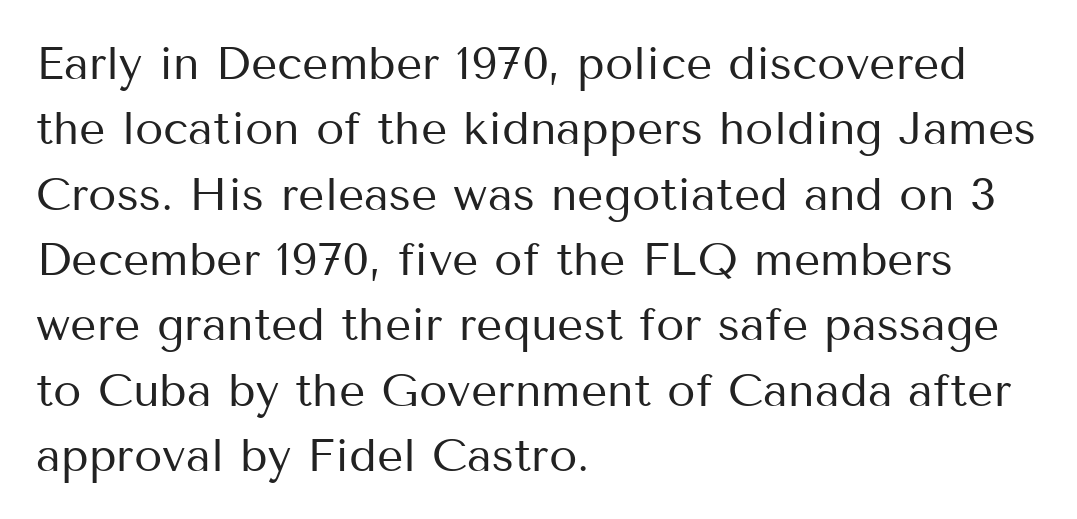
Nope, no serifs anywhere on these letters. Tall strokes in this sample are plumb rather than angled. Nothing unusual about the tracking: characters are spaced as the font intends. This block has exactly the height ordinary leading produces. No letter is thick-stroked: the sample isn't bold.
